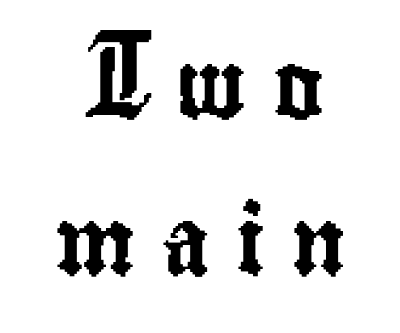
Q: Is the text italic (slanted)? A: No, it is upright.
Q: Is the typeface a serif or a sans-serif typeface? A: Sans-serif.
Q: Is the text underlined? A: No.
Q: How is the paragraph aligned? A: Centered.
Q: Is the spacing between letters normal or unusually wide? A: Unusually wide.
Q: Is the spacing between lines tight, normal or loose? A: Loose.
Q: Width (condensed, normal, or wide)? A: Condensed.
Q: Stroke contrast? A: Low.
Q: x-height? A: Small.
Q: Monospaced? A: No.
